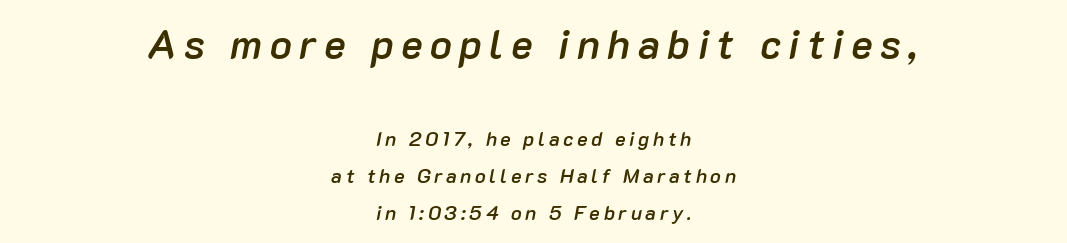
Q: Is the text bold? A: Semi-bold.
Q: Is the text italic (slanted)? A: Yes, it leans right by about 10 degrees.
Q: Is the text underlined? A: No.
Q: How is the paragraph aligned? A: Centered.
Q: Which block of text is set in a larger size, the first (top) or the second (bottom)? A: The first (top) one.
Q: Width (condensed, normal, or wide)? A: Normal.
Q: Stroke contrast? A: Low.
Q: x-height? A: Medium.
Q: Monospaced? A: No.
